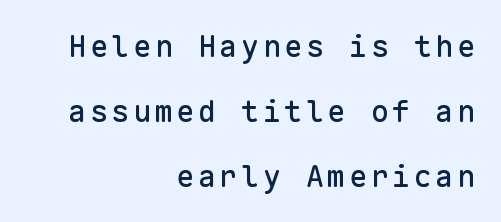
{"serif": "no", "italic": "no", "width": "normal", "stroke_contrast": "low", "x_height": "medium", "monospaced": "yes", "underline": "no", "align": "right", "line_spacing": "loose", "line_spacing_ratio": 2.16, "glyph_px": 30}
